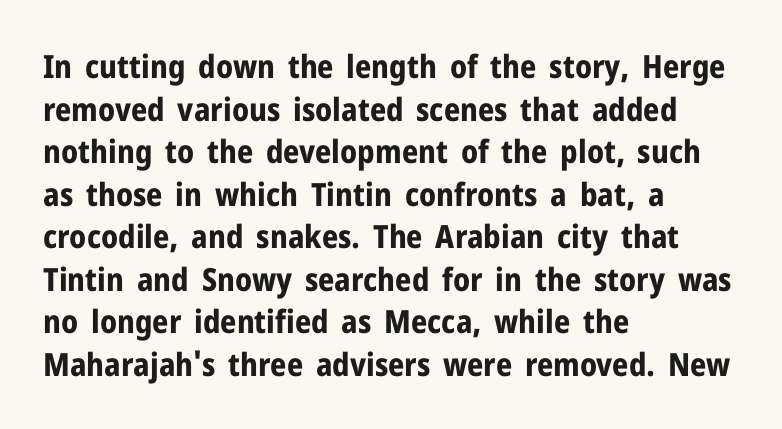
The image shows 32 px bold sans-serif type, upright; set left-aligned, normal line spacing (1.33x), normal letter spacing, not underlined; low stroke contrast and a medium x-height.
